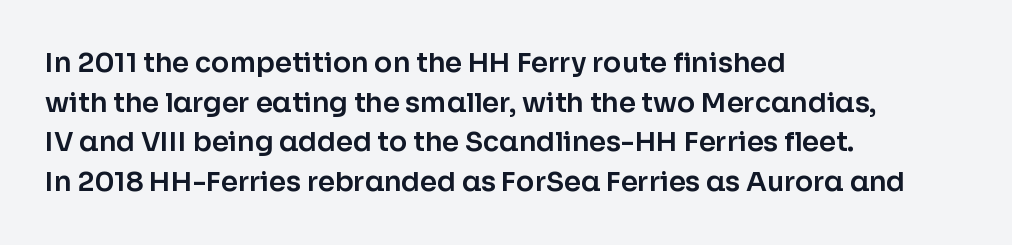
{"italic": "no", "underline": "no", "align": "left", "line_spacing": "normal", "line_spacing_ratio": 1.47, "letter_spacing": "normal", "letter_spacing_em": 0.0, "glyph_px": 27}
